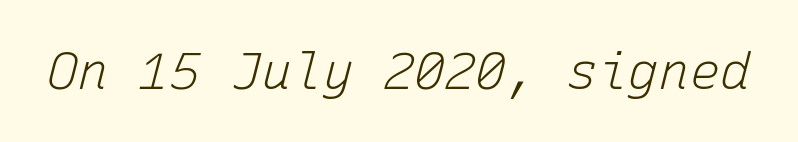
Q: Is the text bold? A: No.
Q: Is the text italic (slanted)? A: Yes, it leans right by about 15 degrees.
Q: Is the text underlined? A: No.
Q: Is the spacing between letters normal or unusually wide? A: Normal.
Q: Width (condensed, normal, or wide)? A: Normal.
Q: Stroke contrast? A: Low.
Q: x-height? A: Medium.
Q: Monospaced? A: Yes.
